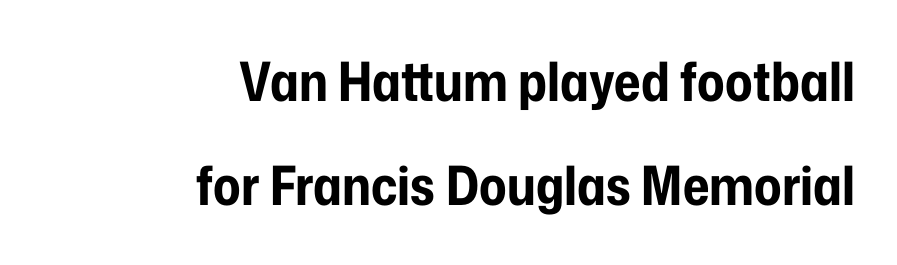
The image shows 54 px bold, condensed sans-serif type, upright; set right-aligned, loose line spacing (1.92x), normal letter spacing, not underlined; low stroke contrast and a medium x-height.
